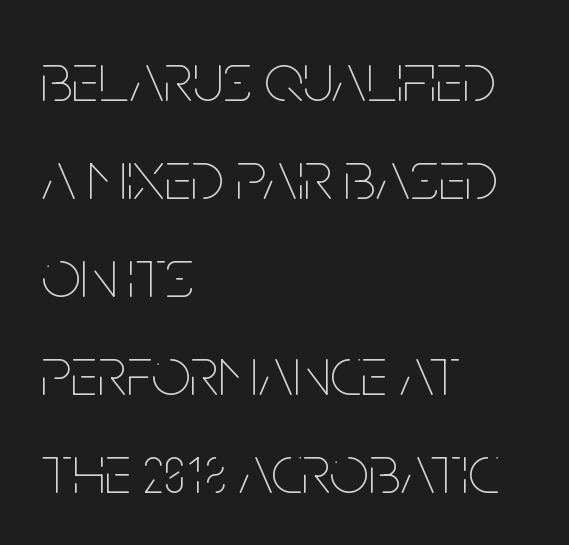
{"italic": "no", "bold": "no", "weight": "thin", "width": "condensed", "stroke_contrast": "low", "x_height": "large", "monospaced": "no", "underline": "no", "align": "left", "line_spacing": "normal", "line_spacing_ratio": 1.4, "letter_spacing": "normal", "letter_spacing_em": 0.0, "glyph_px": 70}
